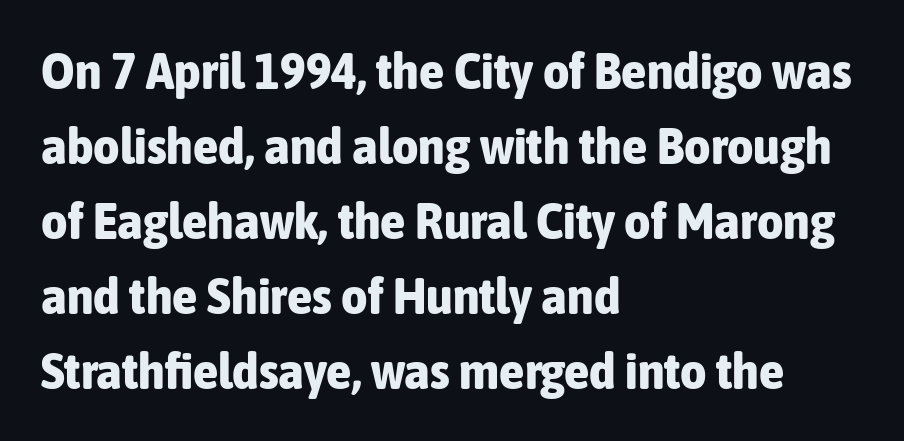
The image shows 51 px bold, condensed sans-serif type, upright; set left-aligned, normal line spacing (1.47x), normal letter spacing, not underlined; low stroke contrast and a medium x-height.
